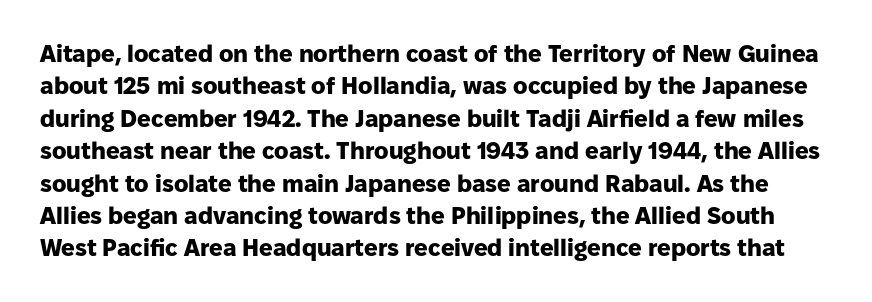
{"italic": "no", "bold": "yes", "underline": "no", "line_spacing": "normal", "line_spacing_ratio": 1.35, "letter_spacing": "normal", "letter_spacing_em": 0.0, "glyph_px": 24}
